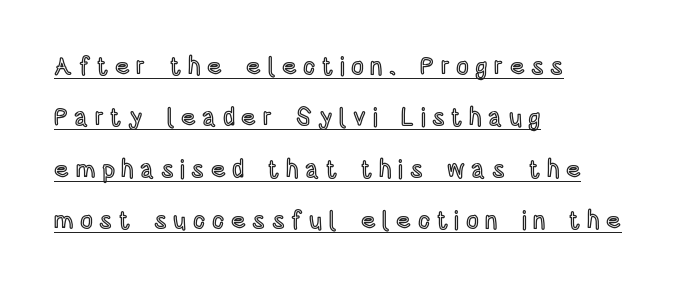
Line spacing here is loose. You can see a thin bar hugging the bottom of the glyphs. The paragraph shown leans on its left margin. The typography opts for an upright posture over an oblique one.
